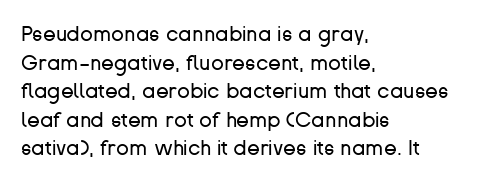
{"italic": "no", "bold": "no", "underline": "no", "align": "left", "line_spacing": "normal", "line_spacing_ratio": 1.36, "letter_spacing": "normal", "letter_spacing_em": 0.0, "glyph_px": 21}
